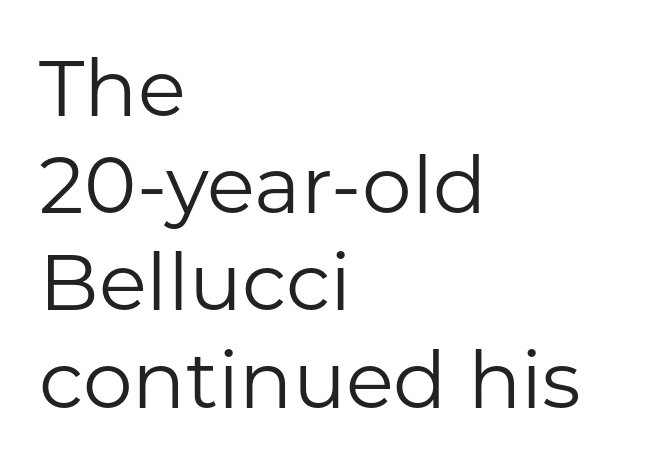
{"serif": "no", "italic": "no", "bold": "no", "weight": "regular", "width": "normal", "stroke_contrast": "low", "x_height": "medium", "monospaced": "no", "underline": "no", "align": "left", "line_spacing_ratio": 1.23, "letter_spacing": "normal", "letter_spacing_em": 0.0, "glyph_px": 79}
